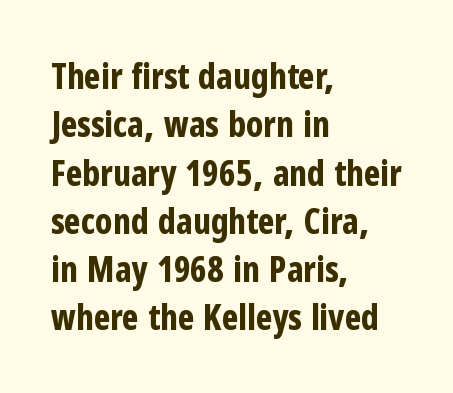
{"serif": "no", "italic": "no", "bold": "yes", "weight": "bold", "width": "condensed", "stroke_contrast": "low", "x_height": "medium", "monospaced": "no", "underline": "no", "align": "left", "line_spacing": "normal", "line_spacing_ratio": 1.38, "letter_spacing": "normal", "letter_spacing_em": 0.0, "glyph_px": 35}
